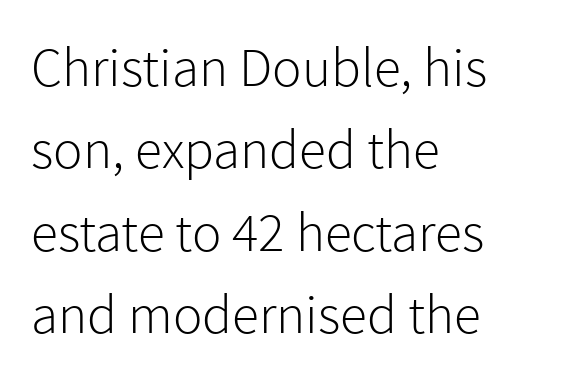
The image shows 55 px light sans-serif type, upright; set left-aligned, normal line spacing (1.5x), normal letter spacing, not underlined; a medium x-height.
